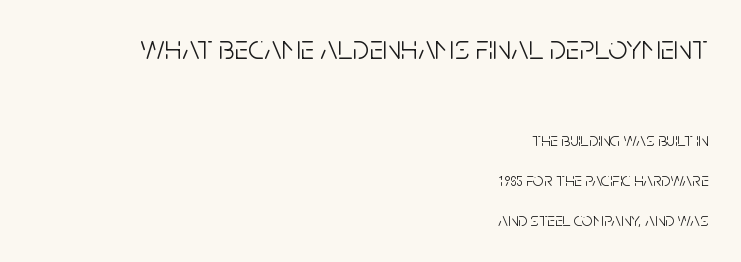
Q: Is the text bold? A: No.
Q: Is the text italic (slanted)? A: No, it is upright.
Q: Is the typeface a serif or a sans-serif typeface? A: Sans-serif.
Q: Is the text underlined? A: No.
Q: How is the paragraph aligned? A: Right-aligned.
Q: Is the spacing between letters normal or unusually wide? A: Normal.
Q: Is the spacing between lines tight, normal or loose? A: Loose.
Q: Which block of text is set in a larger size, the first (top) or the second (bottom)? A: The first (top) one.
Q: Width (condensed, normal, or wide)? A: Condensed.
Q: Stroke contrast? A: Low.
Q: x-height? A: Large.
Q: Monospaced? A: No.
